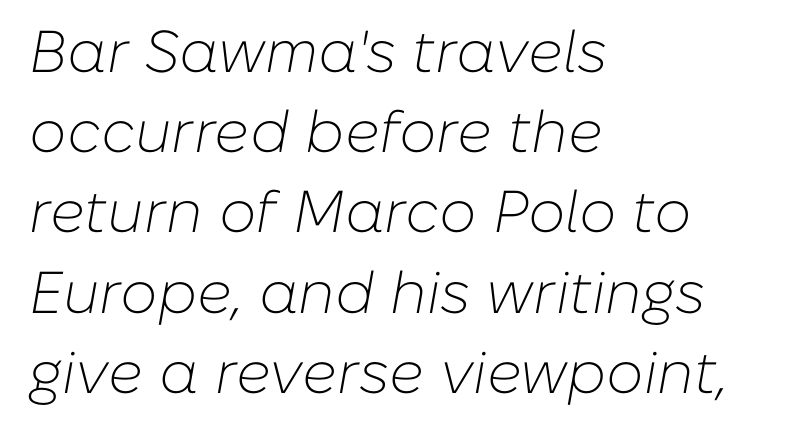
{"italic": "yes", "lean": "right", "slant_degrees": 10, "bold": "no", "weight": "light", "width": "normal", "stroke_contrast": "low", "x_height": "medium", "monospaced": "no", "underline": "no", "align": "left", "line_spacing": "normal", "line_spacing_ratio": 1.36, "letter_spacing": "normal", "letter_spacing_em": 0.0, "glyph_px": 59}
